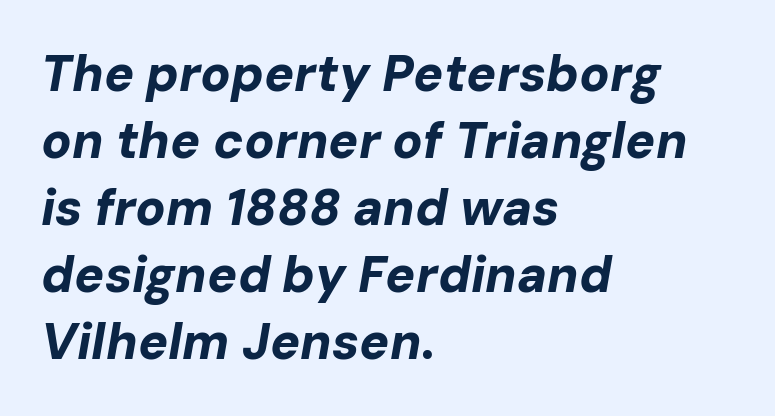
Look at the tracking — it's just the regular setting, nothing added. The glyphs look as if they've been sheared to an angle. The specimen omits any rule beneath the text block's lines. Horizontally, the lines are justified to the leading edge only. Interline gaps are of average width in this sample. Strong, thick strokes mark this as bold type.
